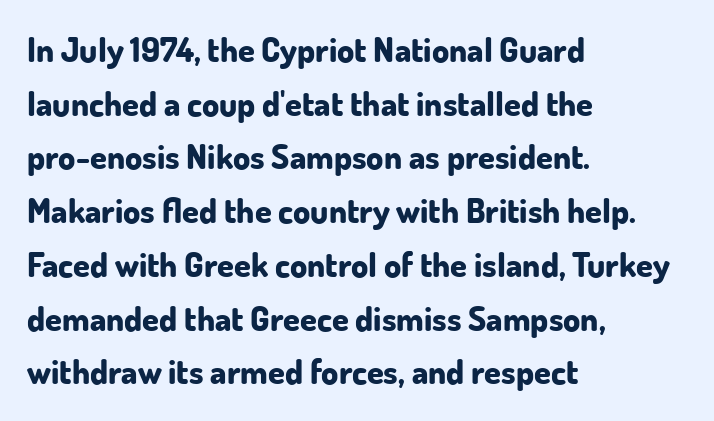
How would I describe the line gaps? Plain and ordinary. Thick stems and heavy bowls — unmistakably bold. Plain, unruled lines of type. What kind of face is this? One without serifs — a sans.
